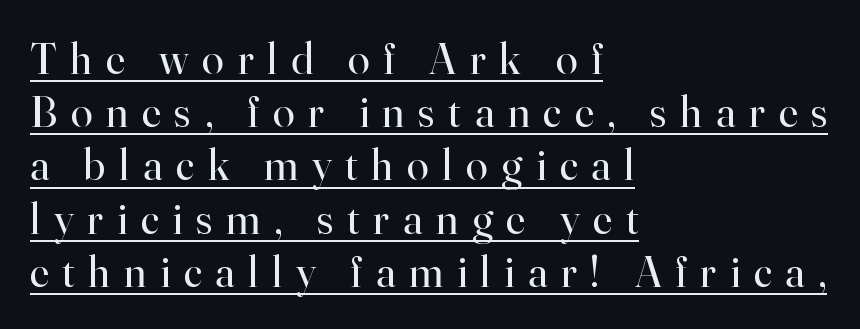
Q: Is the text bold? A: No.
Q: Is the text italic (slanted)? A: No, it is upright.
Q: Is the typeface a serif or a sans-serif typeface? A: Serif.
Q: Is the text underlined? A: Yes.
Q: How is the paragraph aligned? A: Left-aligned.
Q: Is the spacing between letters normal or unusually wide? A: Unusually wide.
Q: Width (condensed, normal, or wide)? A: Normal.
Q: Stroke contrast? A: High.
Q: x-height? A: Small.
Q: Monospaced? A: No.
